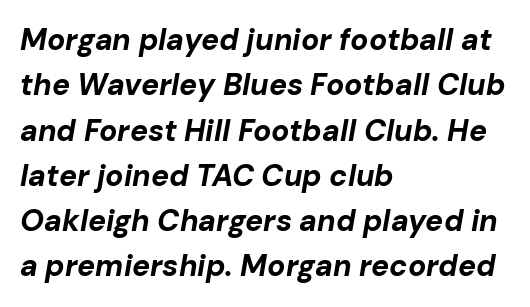
{"italic": "yes", "lean": "right", "slant_degrees": 10, "bold": "yes", "weight": "bold", "width": "normal", "stroke_contrast": "low", "x_height": "medium", "monospaced": "no", "underline": "no", "align": "left", "line_spacing": "normal", "line_spacing_ratio": 1.51, "letter_spacing": "normal", "letter_spacing_em": 0.0, "glyph_px": 30}
